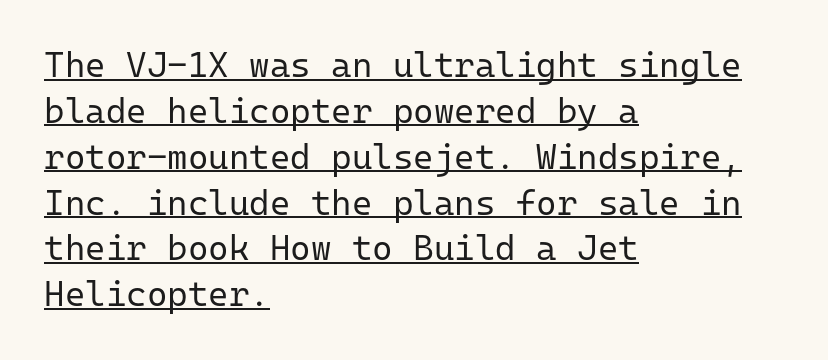
{"serif": "no", "italic": "no", "bold": "no", "weight": "regular", "width": "normal", "stroke_contrast": "low", "x_height": "medium", "monospaced": "yes", "underline": "yes", "align": "left", "line_spacing": "normal", "line_spacing_ratio": 1.31, "letter_spacing": "normal", "letter_spacing_em": 0.0, "glyph_px": 35}
